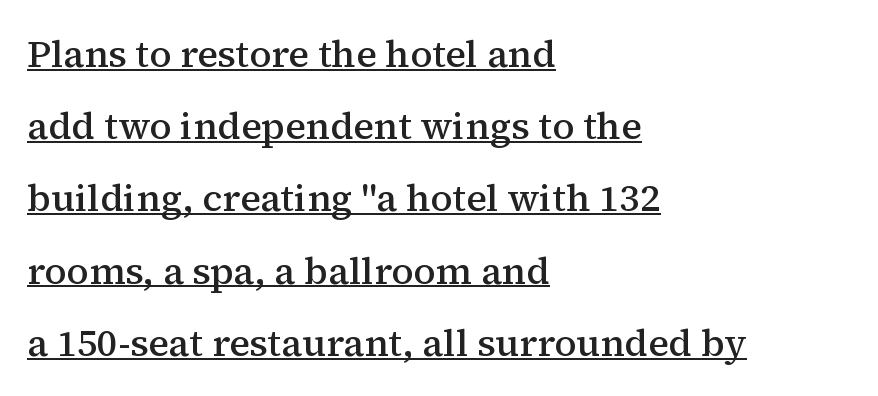
{"serif": "yes", "italic": "no", "bold": "semi", "weight": "semibold", "width": "normal", "stroke_contrast": "medium", "x_height": "medium", "monospaced": "no", "underline": "yes", "align": "left", "line_spacing": "loose", "line_spacing_ratio": 1.9, "letter_spacing": "normal", "letter_spacing_em": 0.0, "glyph_px": 38}
